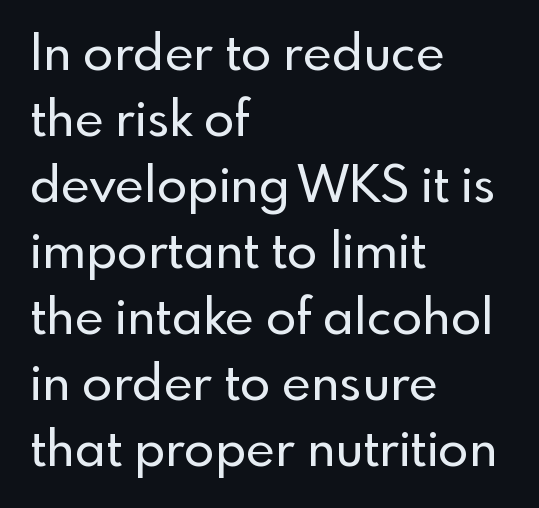
{"serif": "no", "italic": "no", "width": "normal", "x_height": "small", "monospaced": "no", "underline": "no", "align": "left", "line_spacing": "normal", "line_spacing_ratio": 1.32, "letter_spacing": "normal", "letter_spacing_em": 0.0, "glyph_px": 50}
